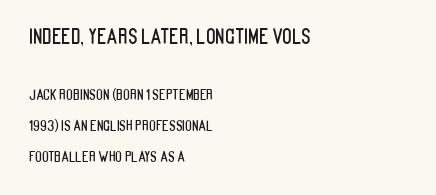
The rendering keeps characters at their native spacing. The font's upright variant was chosen for this text. The gap between lines stays unmarked. All the whitespace from short lines collects on the right. What's the leading like? Stretched, with rows far apart.
